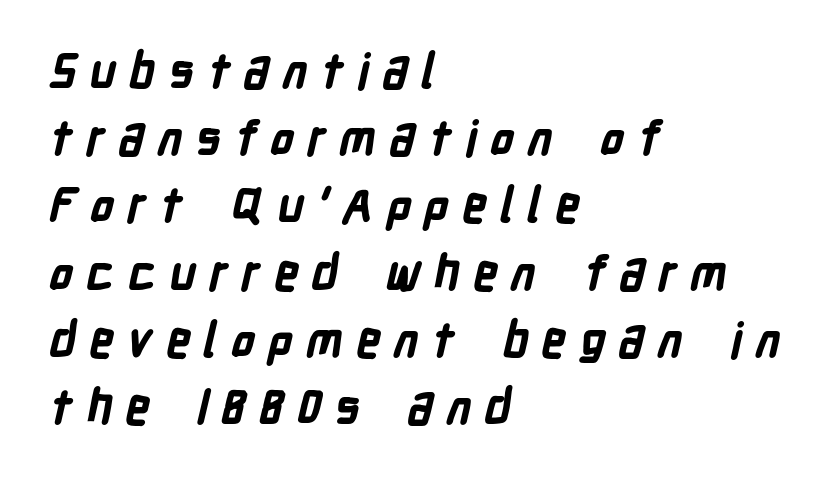
Unmarked baselines from the first word to the last. Here the glyphs are tracked loosely, breaking word shapes into spaced letters. Does the copy run flush right? No — it runs flush left. These lines are rendered in a variable-pitch font.
